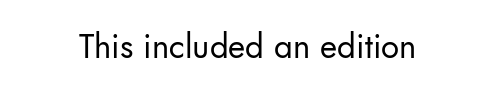
Underlining? Definitely not there. The typeface chosen for these lines omits serifs. Spacing between characters is what you'd get straight out of the box. The face looks like a standard text weight, possibly lighter. A typesetter would mark this as roman, not italic.
